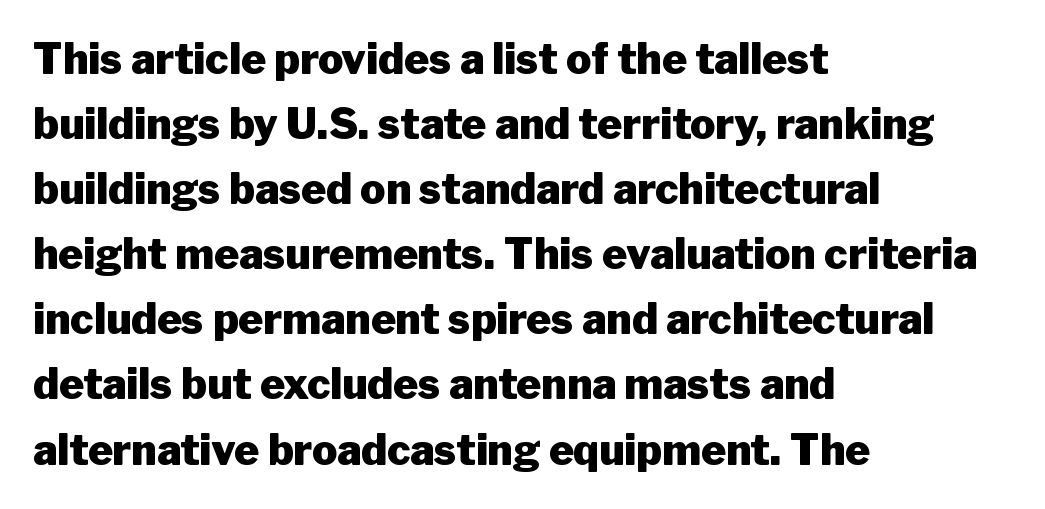
{"serif": "no", "italic": "no", "bold": "yes", "weight": "heavy", "width": "normal", "stroke_contrast": "low", "x_height": "medium", "monospaced": "no", "underline": "no", "align": "left", "line_spacing": "normal", "line_spacing_ratio": 1.55, "letter_spacing": "normal", "letter_spacing_em": 0.0, "glyph_px": 42}
